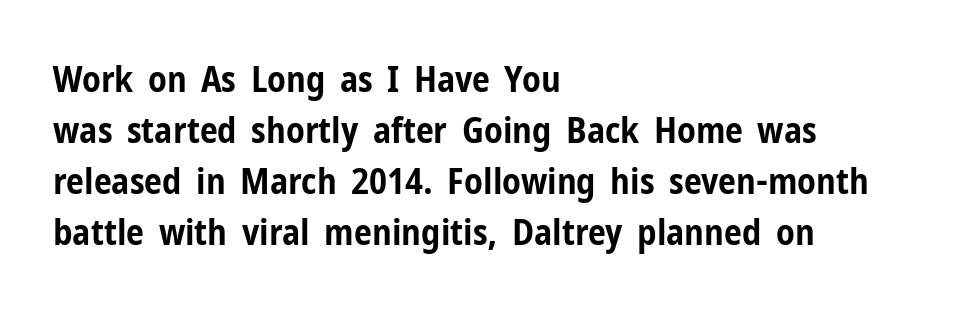
Q: Is the text bold? A: Yes.
Q: Is the text italic (slanted)? A: No, it is upright.
Q: Is the typeface a serif or a sans-serif typeface? A: Sans-serif.
Q: Is the text underlined? A: No.
Q: How is the paragraph aligned? A: Left-aligned.
Q: Is the spacing between letters normal or unusually wide? A: Normal.
Q: Is the spacing between lines tight, normal or loose? A: Normal.
Q: Width (condensed, normal, or wide)? A: Condensed.
Q: Stroke contrast? A: Low.
Q: x-height? A: Medium.
Q: Monospaced? A: No.
